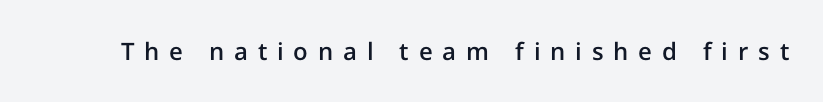
This is moderately heavy type, rendered in semibold. The type sits square on the baseline with zero lean. The horizontal fit of the characters is loose and conspicuously gappy. The gap between lines stays unmarked.
